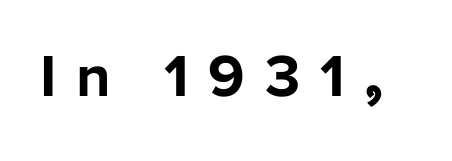
{"serif": "no", "italic": "no", "bold": "yes", "weight": "bold", "width": "normal", "stroke_contrast": "low", "x_height": "medium", "monospaced": "no", "underline": "no", "letter_spacing": "wide", "letter_spacing_em": 0.33, "glyph_px": 60}
